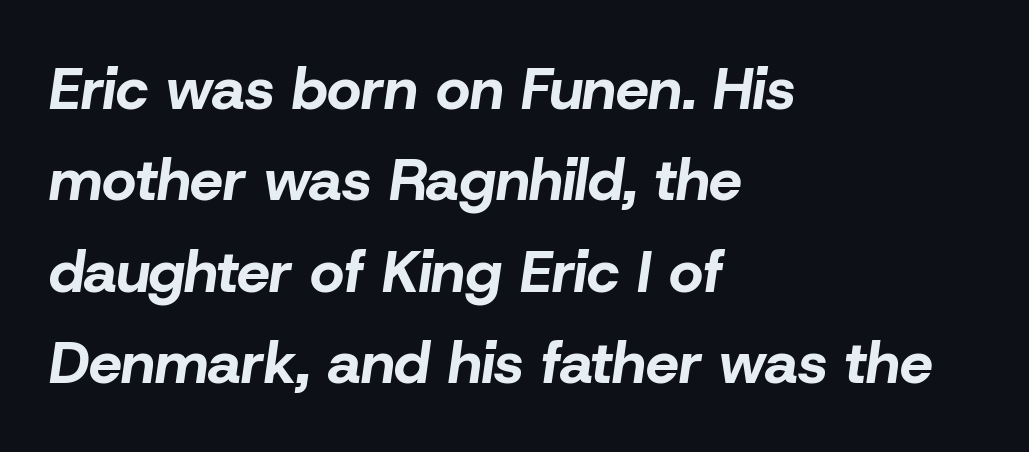
Q: Is the text bold? A: Yes.
Q: Is the text italic (slanted)? A: Yes, it leans right by about 8 degrees.
Q: Is the text underlined? A: No.
Q: How is the paragraph aligned? A: Left-aligned.
Q: Is the spacing between letters normal or unusually wide? A: Normal.
Q: Is the spacing between lines tight, normal or loose? A: Normal.
Q: Width (condensed, normal, or wide)? A: Normal.
Q: Stroke contrast? A: Low.
Q: x-height? A: Medium.
Q: Monospaced? A: No.
